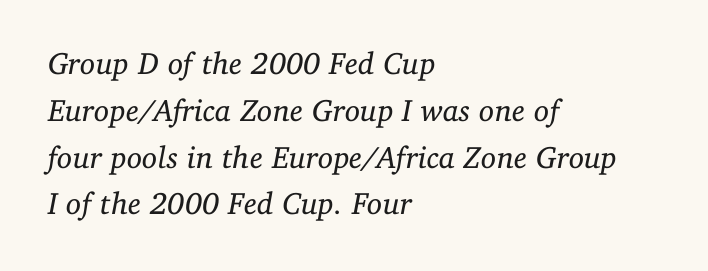
{"serif": "yes", "italic": "yes", "lean": "right", "slant_degrees": 11, "bold": "no", "weight": "regular", "width": "normal", "stroke_contrast": "low", "x_height": "medium", "monospaced": "no", "underline": "no", "align": "left", "line_spacing": "normal", "line_spacing_ratio": 1.51, "letter_spacing": "normal", "letter_spacing_em": 0.0, "glyph_px": 31}
